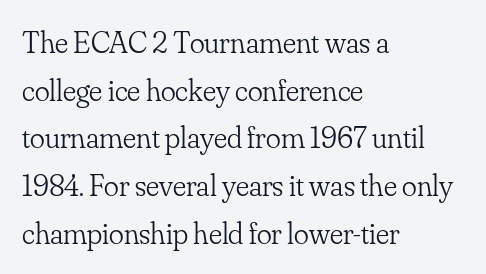
{"serif": "yes", "italic": "no", "bold": "no", "weight": "light", "width": "normal", "stroke_contrast": "low", "x_height": "small", "monospaced": "no", "underline": "no", "align": "left", "line_spacing": "normal", "line_spacing_ratio": 1.54, "letter_spacing": "normal", "letter_spacing_em": 0.0, "glyph_px": 31}
